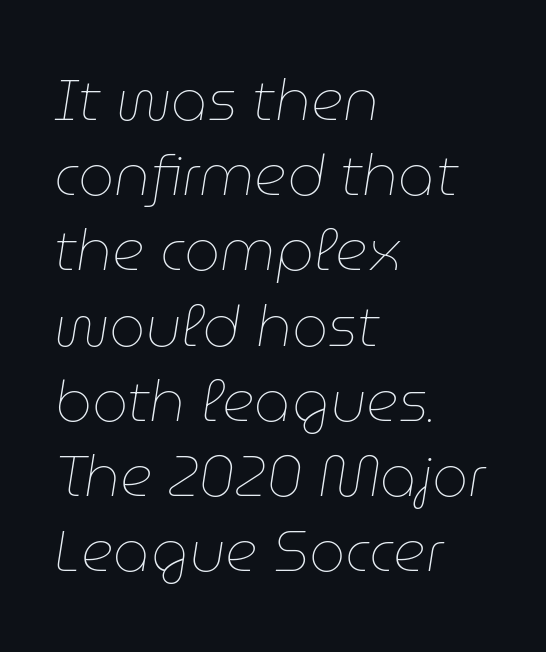
The image shows 57 px thin type, italic (leaning right); set left-aligned, normal line spacing (1.32x), normal letter spacing, not underlined; low stroke contrast and a medium x-height.
